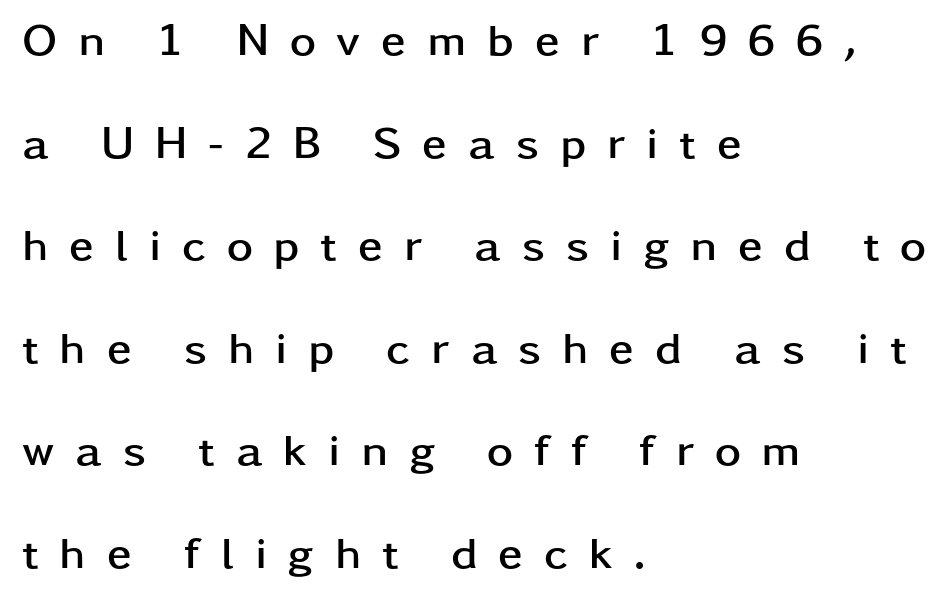
The image shows 45 px semibold, wide sans-serif type, upright; set left-aligned, loose line spacing (2.28x), unusually wide letter spacing (+0.46 em), not underlined; low stroke contrast and a medium x-height.
